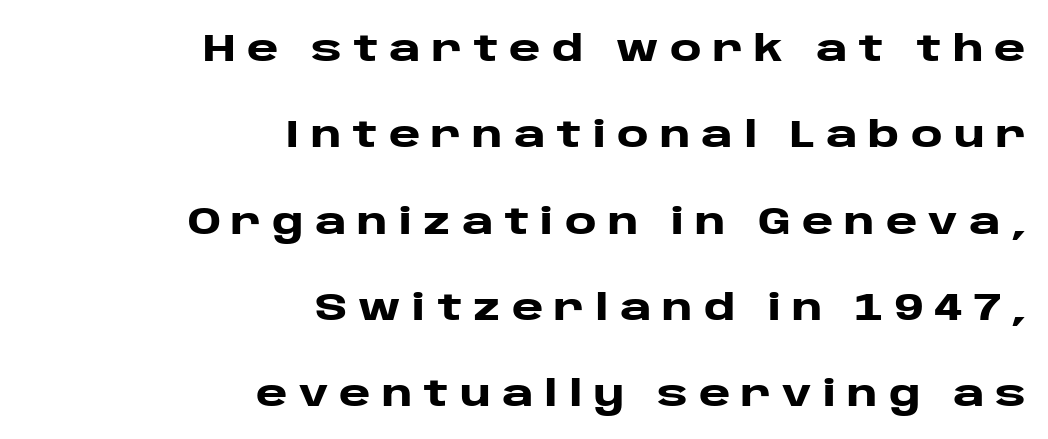
A typesetter would call this proportional, since set widths differ per character. These lines stack with their right ends in a neat column. Students, this is bold: see how much ink each stroke carries. In terms of posture, this sample is upright.
